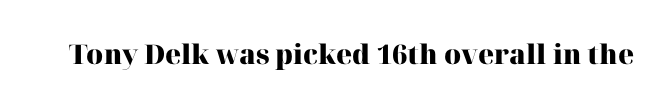
Q: Is the text bold? A: Yes.
Q: Is the text italic (slanted)? A: No, it is upright.
Q: Is the text underlined? A: No.
Q: Is the spacing between letters normal or unusually wide? A: Normal.
